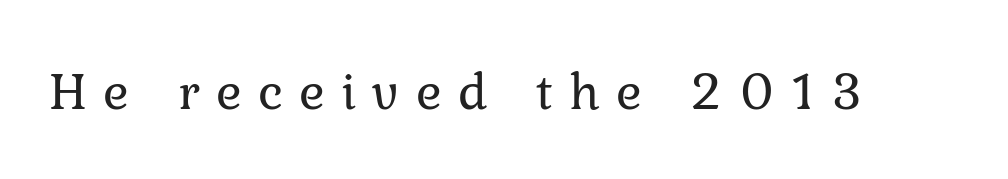
The image shows 54 px regular-weight serif type, upright; set unusually wide letter spacing (+0.3 em), not underlined; low stroke contrast and a medium x-height.
